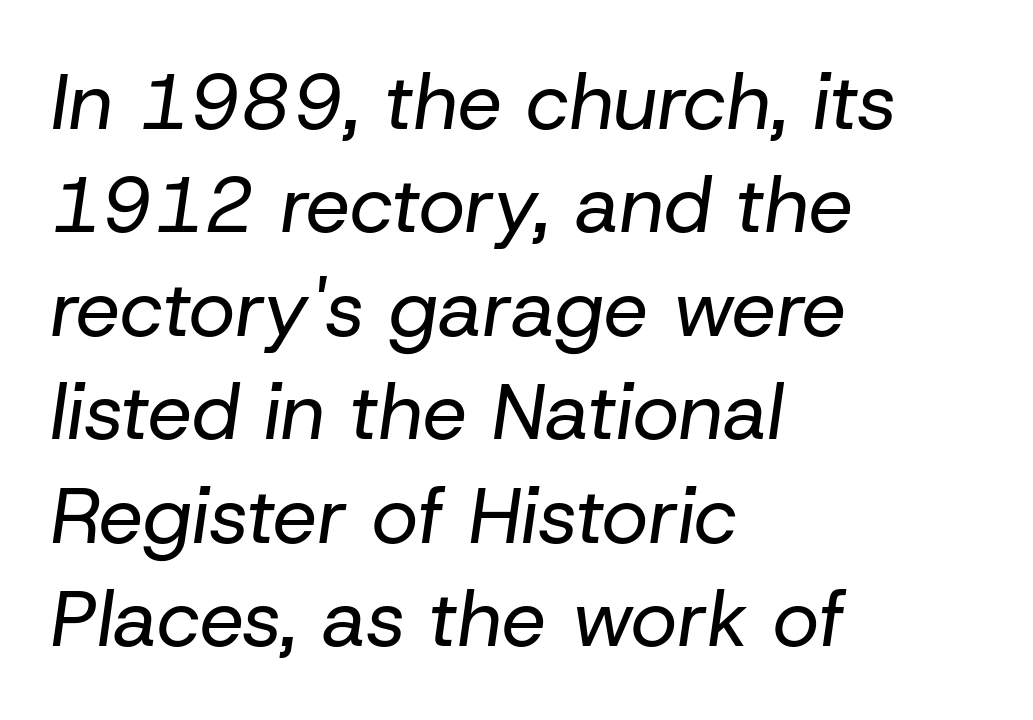
The image shows 79 px regular-weight type, italic (leaning right); set left-aligned, normal line spacing (1.31x), normal letter spacing, not underlined; low stroke contrast and a medium x-height.
